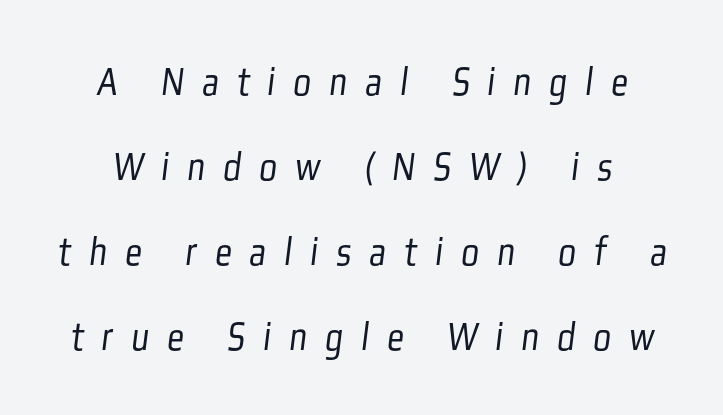
The image shows 42 px light, condensed sans-serif type; set loose line spacing (2.02x), unusually wide letter spacing (+0.43 em), not underlined; low stroke contrast and a medium x-height.
